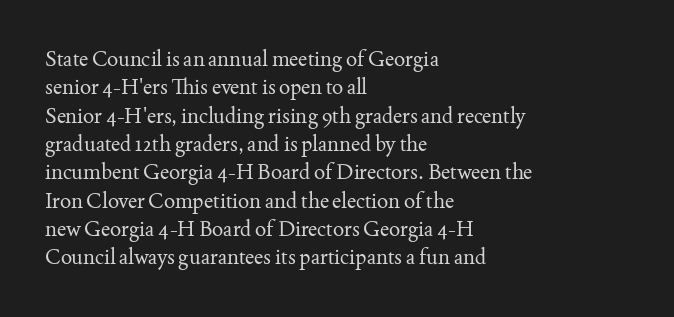
Q: Is the text bold? A: No.
Q: Is the text italic (slanted)? A: No, it is upright.
Q: Is the text underlined? A: No.
Q: How is the paragraph aligned? A: Left-aligned.
Q: Is the spacing between letters normal or unusually wide? A: Normal.
Q: Is the spacing between lines tight, normal or loose? A: Normal.
